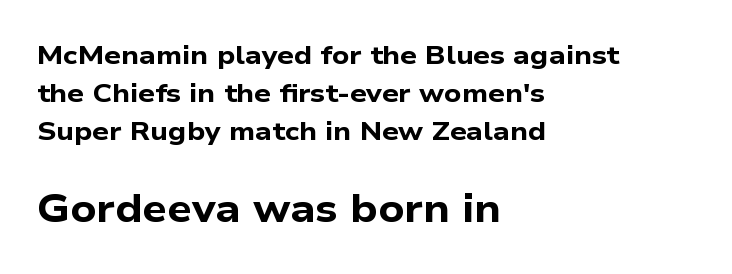
Characters follow at the spacing the type designer built in. Top chunk: small. Bottom chunk: large. This rendering employs a face without finishing strokes, i.e., a sans-serif. Typesetter's note: full bold, strokes at maximum text heaviness. The face used here is proportionally spaced, like ordinary book or web type.
